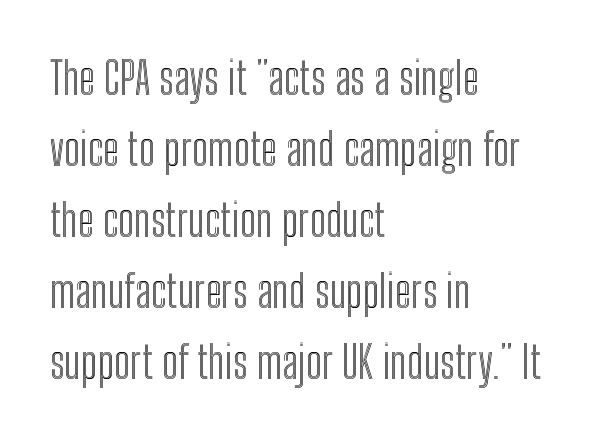
{"italic": "no", "width": "condensed", "x_height": "medium", "monospaced": "no", "underline": "no", "align": "left", "line_spacing": "normal", "line_spacing_ratio": 1.58, "letter_spacing": "normal", "letter_spacing_em": 0.0, "glyph_px": 45}
